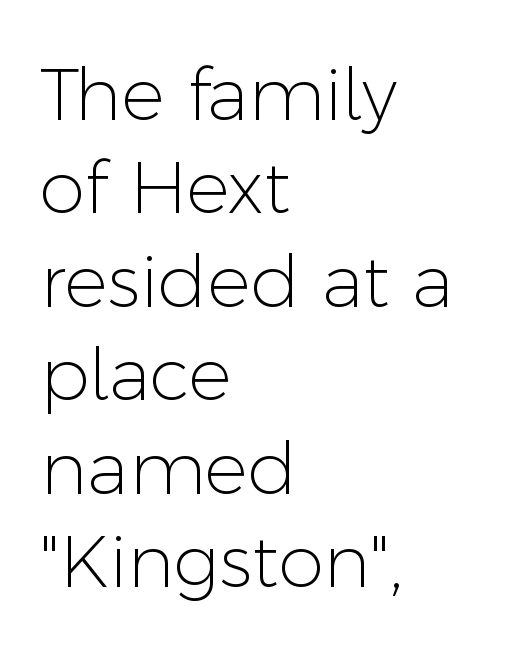
{"serif": "no", "italic": "no", "bold": "no", "weight": "light", "width": "normal", "stroke_contrast": "low", "x_height": "medium", "monospaced": "no", "underline": "no", "align": "left", "line_spacing": "normal", "line_spacing_ratio": 1.28, "letter_spacing": "normal", "letter_spacing_em": 0.0, "glyph_px": 73}
